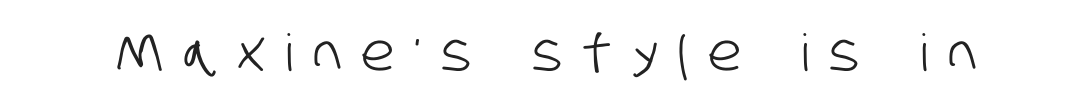
{"serif": "no", "width": "condensed", "stroke_contrast": "low", "x_height": "large", "monospaced": "no", "underline": "no", "letter_spacing": "wide", "letter_spacing_em": 0.4, "glyph_px": 51}
